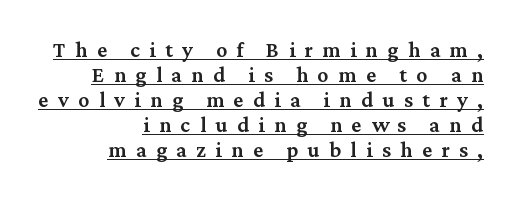
Q: Is the text bold? A: Semi-bold.
Q: Is the text italic (slanted)? A: No, it is upright.
Q: Is the text underlined? A: Yes.
Q: How is the paragraph aligned? A: Right-aligned.
Q: Is the spacing between letters normal or unusually wide? A: Unusually wide.
Q: Is the spacing between lines tight, normal or loose? A: Tight.
